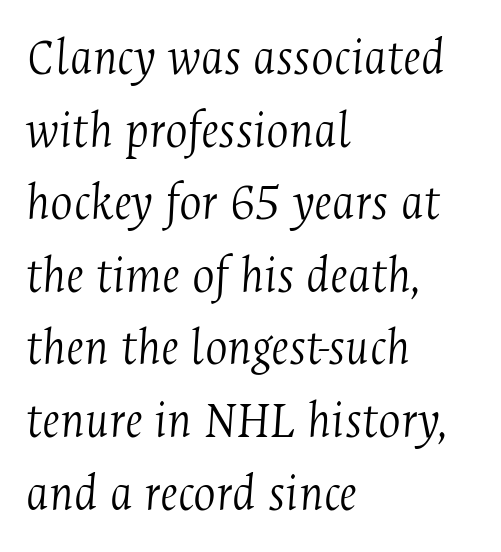
The image shows 53 px light, condensed serif type, italic (leaning right); set left-aligned, normal line spacing (1.37x), normal letter spacing, not underlined; medium stroke contrast and a medium x-height.
